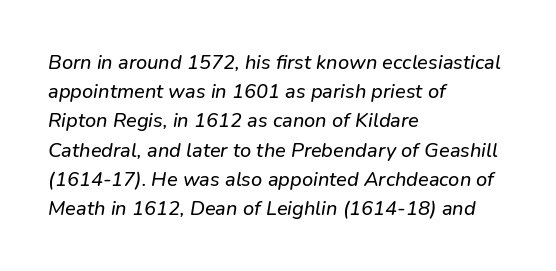
Each new line begins a customary step beneath the previous one. Compared with a centered layout, this one pins lines to the left instead. The face used here is rendered with its standard letterfit. A bare baseline throughout the passage.
